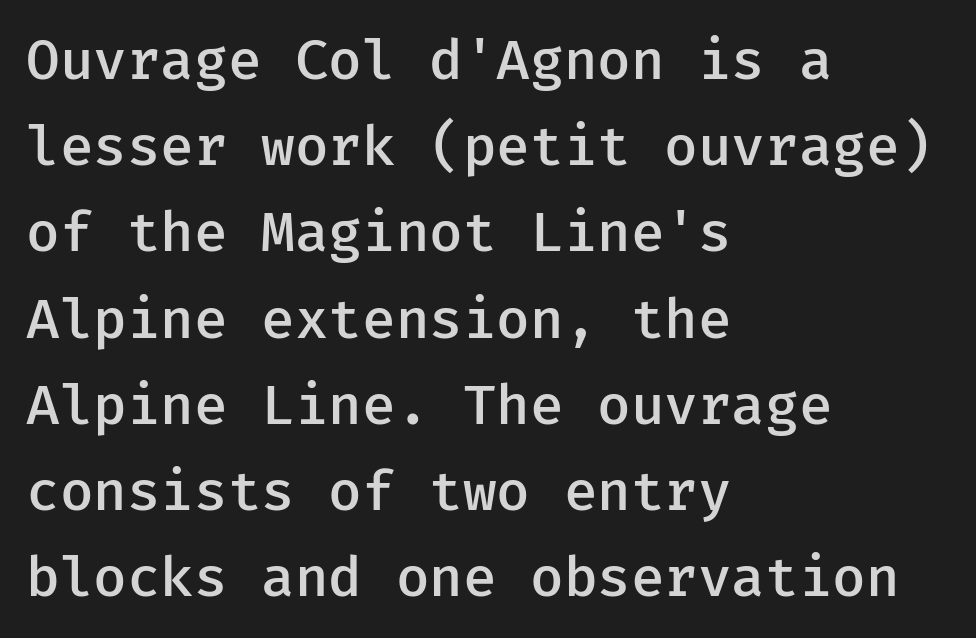
{"serif": "no", "italic": "no", "bold": "semi", "weight": "semibold", "width": "normal", "stroke_contrast": "low", "x_height": "medium", "underline": "no", "align": "left", "line_spacing": "normal", "line_spacing_ratio": 1.54, "letter_spacing": "normal", "letter_spacing_em": 0.0, "glyph_px": 56}
